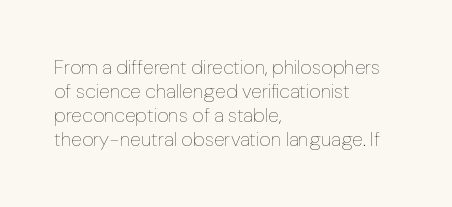
Q: Is the text bold? A: No.
Q: Is the text italic (slanted)? A: No, it is upright.
Q: Is the text underlined? A: No.
Q: How is the paragraph aligned? A: Left-aligned.
Q: Is the spacing between letters normal or unusually wide? A: Normal.
